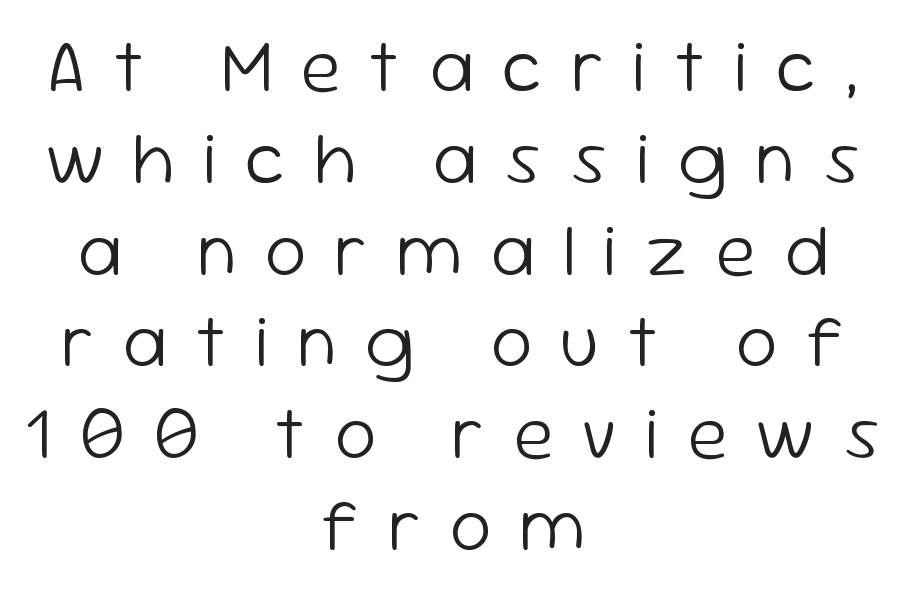
The image shows 74 px light sans-serif type, upright; set centered, line spacing 1.24x, unusually wide letter spacing (+0.38 em), not underlined; low stroke contrast and a medium x-height.
